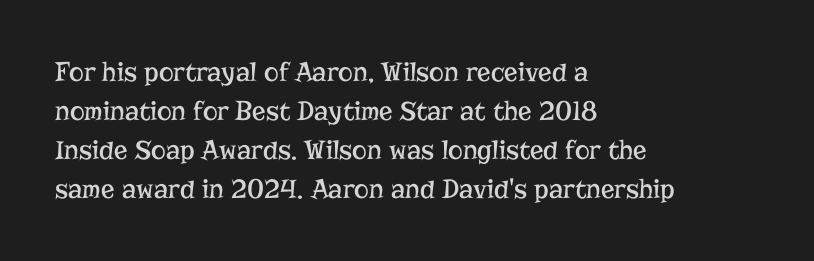
Q: Is the text bold? A: No.
Q: Is the text italic (slanted)? A: No, it is upright.
Q: Is the typeface a serif or a sans-serif typeface? A: Serif.
Q: Is the text underlined? A: No.
Q: How is the paragraph aligned? A: Left-aligned.
Q: Is the spacing between letters normal or unusually wide? A: Normal.
Q: Is the spacing between lines tight, normal or loose? A: Normal.
Q: Width (condensed, normal, or wide)? A: Normal.
Q: Stroke contrast? A: Low.
Q: x-height? A: Medium.
Q: Monospaced? A: No.
